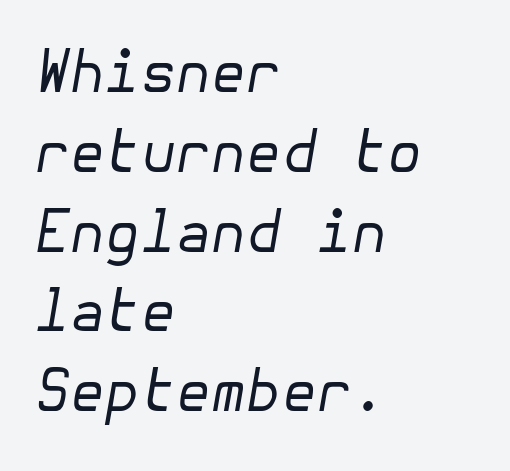
Q: Is the text bold? A: No.
Q: Is the text italic (slanted)? A: Yes, it leans right by about 10 degrees.
Q: Is the text underlined? A: No.
Q: How is the paragraph aligned? A: Left-aligned.
Q: Is the spacing between letters normal or unusually wide? A: Normal.
Q: Is the spacing between lines tight, normal or loose? A: Normal.
Q: Width (condensed, normal, or wide)? A: Normal.
Q: Stroke contrast? A: Low.
Q: x-height? A: Medium.
